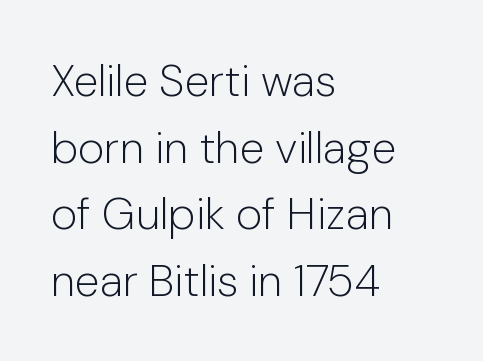
Q: Is the text bold? A: No.
Q: Is the text italic (slanted)? A: No, it is upright.
Q: Is the typeface a serif or a sans-serif typeface? A: Sans-serif.
Q: Is the text underlined? A: No.
Q: How is the paragraph aligned? A: Left-aligned.
Q: Is the spacing between letters normal or unusually wide? A: Normal.
Q: Is the spacing between lines tight, normal or loose? A: Normal.
Q: Width (condensed, normal, or wide)? A: Normal.
Q: Stroke contrast? A: Low.
Q: x-height? A: Medium.
Q: Monospaced? A: No.
